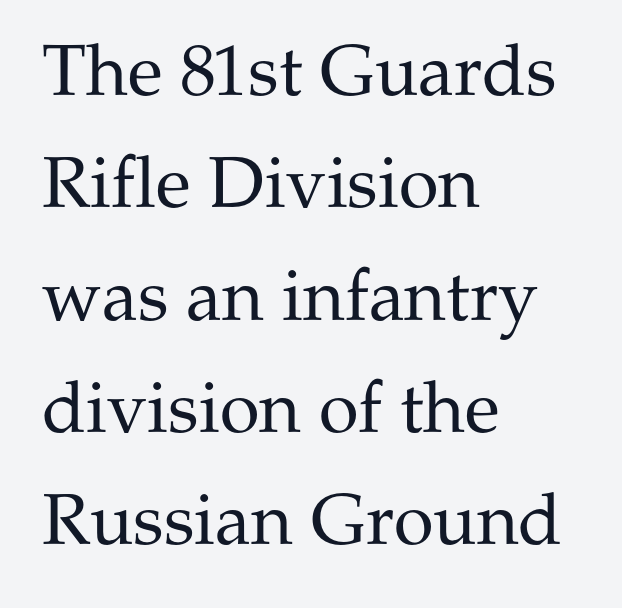
The image shows 72 px regular-weight serif type, upright; set left-aligned, normal line spacing (1.56x), normal letter spacing, not underlined; medium stroke contrast and a medium x-height.
